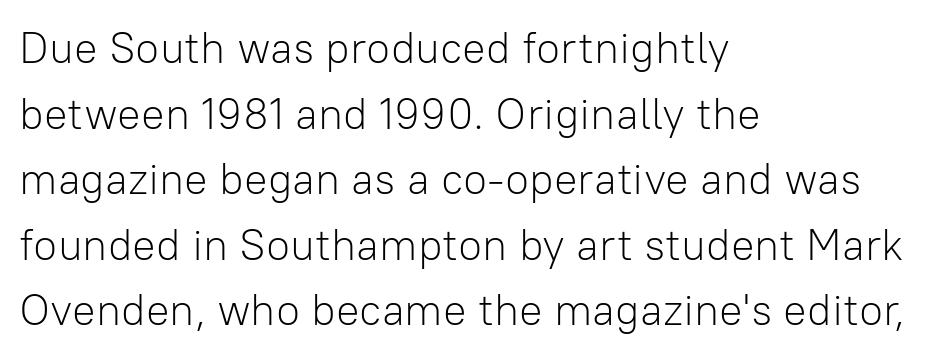
This is roman type, the default non-slanted kind. The letters advance in unequal steps, a hallmark of proportional type. Layout note: lines flush left. The designer went with a sans here, leaving each stem footless. Descenders hang freely into open space.
